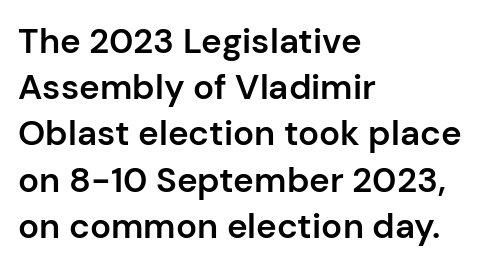
Vertical strokes here are truly vertical. Vertical spacing — default. The glyphs in this specimen are sans serif. The letterforms sit shoulder to shoulder at normal distance.
